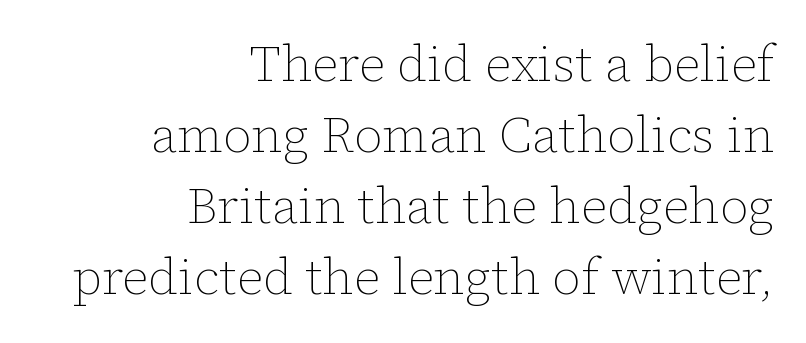
The image shows 50 px thin type, upright; set right-aligned, normal line spacing (1.42x), normal letter spacing, not underlined; low stroke contrast and a medium x-height.
